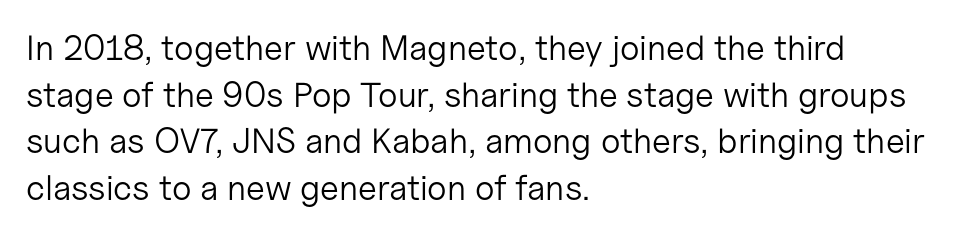
Notice how the stems are strictly vertical — no italics here. Proportional: the letters do not fall into vertical columns. Each row of text sits above clean, open space. Does extra space separate the letters? No, they use regular spacing. Observe the absence of serifs on each vertical stroke in this sample. Is there much room between lines? A standard amount, neither cramped nor airy.
